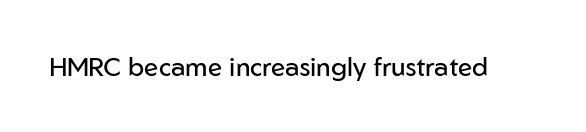
The image shows 26 px text type, upright; set normal letter spacing, not underlined.
